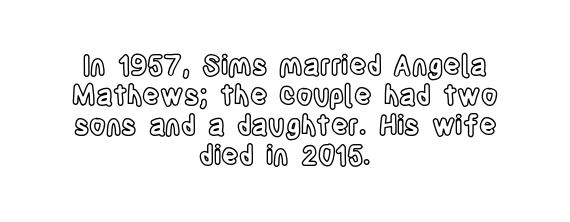
{"italic": "no", "underline": "no", "align": "center", "line_spacing": "tight", "line_spacing_ratio": 1.11, "letter_spacing": "normal", "letter_spacing_em": 0.0, "glyph_px": 27}
